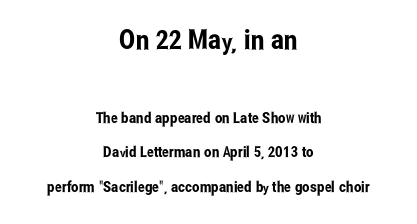
Block one is the big one; block two sits smaller underneath. Default kerning and tracking; the words read as compact shapes. Glance below the letters and you will spot only blank space. The space between consecutive lines is lavish. Short and long lines alike share a common midpoint.
